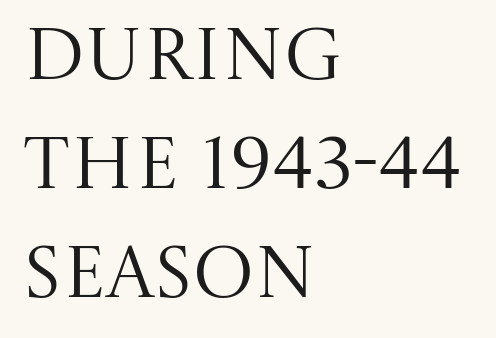
The passage shown stacks its lines at a standard gap. The zone under the glyphs is completely vacant. These lines are rendered in a variable-pitch font. Ascenders rise straight up at ninety degrees.
